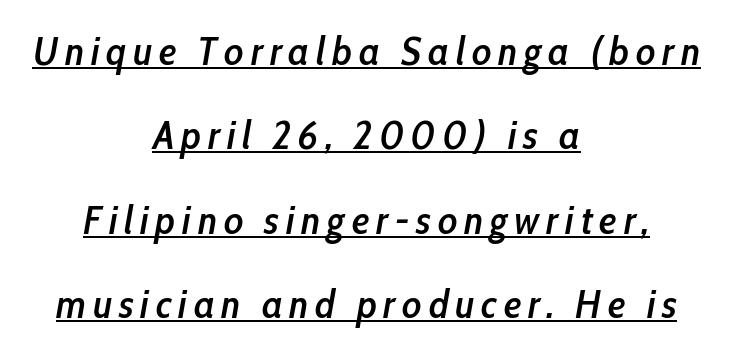
Q: Is the text bold? A: Semi-bold.
Q: Is the text italic (slanted)? A: Yes, it leans right by about 10 degrees.
Q: Is the text underlined? A: Yes.
Q: How is the paragraph aligned? A: Centered.
Q: Is the spacing between lines tight, normal or loose? A: Loose.
Q: Width (condensed, normal, or wide)? A: Condensed.
Q: Stroke contrast? A: Low.
Q: x-height? A: Medium.
Q: Monospaced? A: No.
